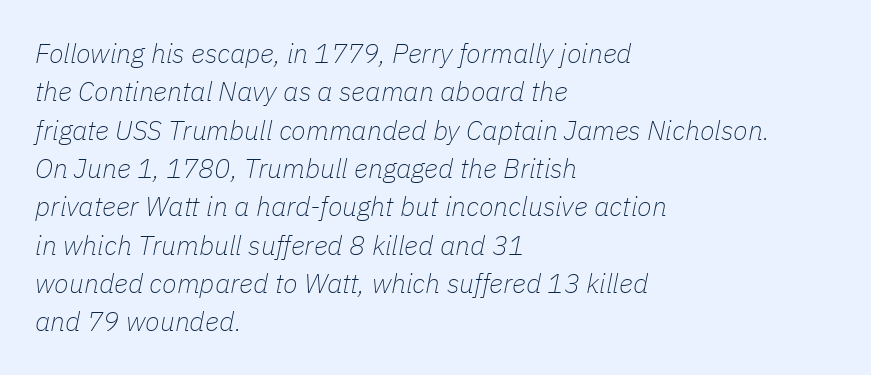
Italic: yes, the glyphs are oblique. Layout note: lines flush left. Short note: letters normally spaced. Words float on clear page, feet unadorned.
